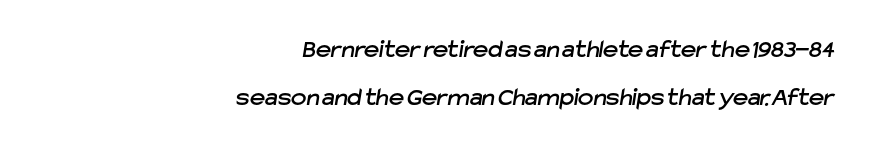
The image shows 26 px text type; set right-aligned, line spacing 1.85x, normal letter spacing, not underlined.
